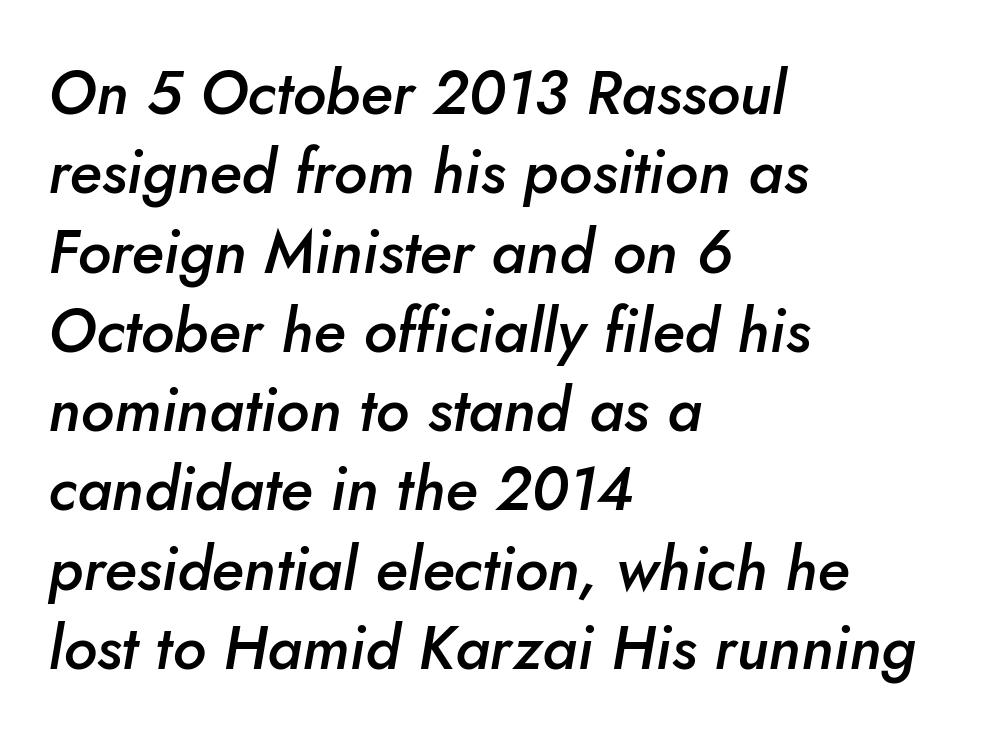
Q: Is the text bold? A: Semi-bold.
Q: Is the text italic (slanted)? A: Yes, it leans right by about 10 degrees.
Q: Is the text underlined? A: No.
Q: How is the paragraph aligned? A: Left-aligned.
Q: Is the spacing between letters normal or unusually wide? A: Normal.
Q: Is the spacing between lines tight, normal or loose? A: Normal.
Q: Width (condensed, normal, or wide)? A: Normal.
Q: Stroke contrast? A: Low.
Q: x-height? A: Small.
Q: Monospaced? A: No.
